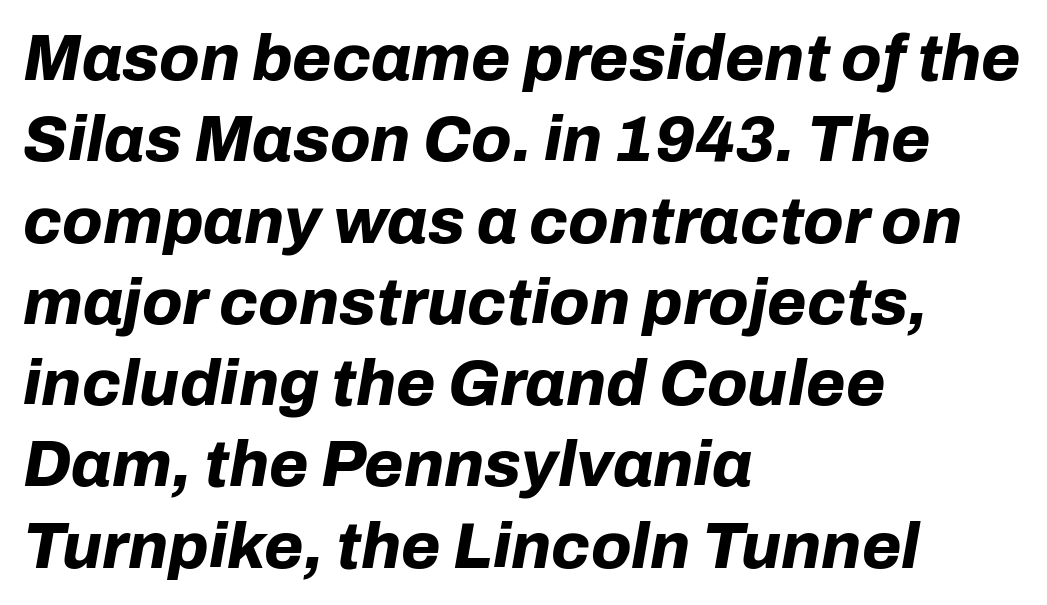
Bold? Absolutely — the strokes are thick and heavy. The block of text has a typical density, with ordinary space between rows. Standard letterfit; no display-style spreading of the glyphs. An italicized treatment has been applied to the whole sample. Looks like regular typesetting: each glyph gets only the width it needs. Anything drawn beneath the words? Only blank space.
